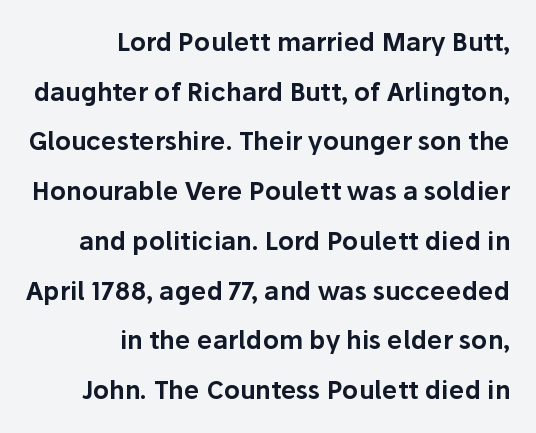
Vertically, the passage feels expansive, rows floating well apart. Lines of text with bare space underneath. Line endings align vertically; line beginnings do not. It's the straight-up-and-down kind of type. Inter-character spacing is left at the font's built-in metrics.
